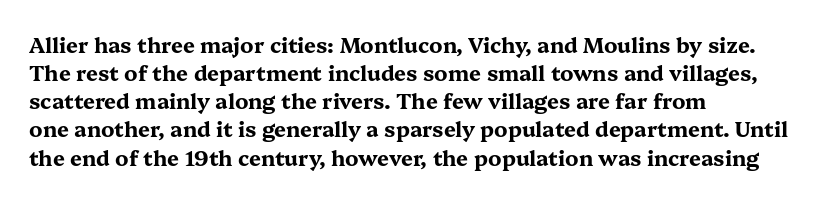
{"italic": "no", "bold": "yes", "underline": "no", "align": "left", "line_spacing": "normal", "line_spacing_ratio": 1.34, "letter_spacing": "normal", "letter_spacing_em": 0.0, "glyph_px": 21}
